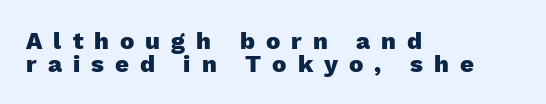
Leading: reduced. Each line starts at the same left margin while the right side varies. Tracking value appears strongly positive — letters spread wide. Students, this is bold: see how much ink each stroke carries. A clean baseline with only descenders dipping below it. The lettering stays uniformly vertical, giving the passage a roman look.
